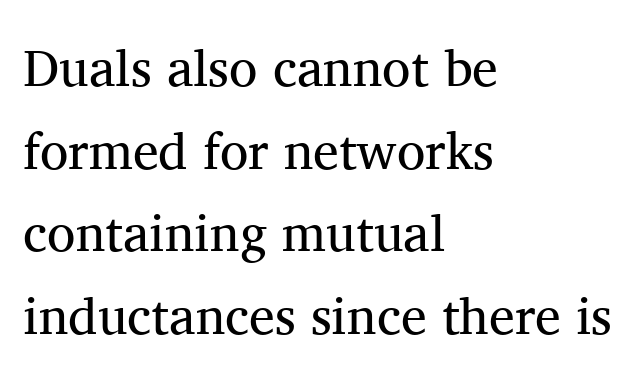
The image shows 52 px regular-weight serif type, upright; set left-aligned, normal line spacing (1.59x), normal letter spacing, not underlined; medium stroke contrast and a medium x-height.
